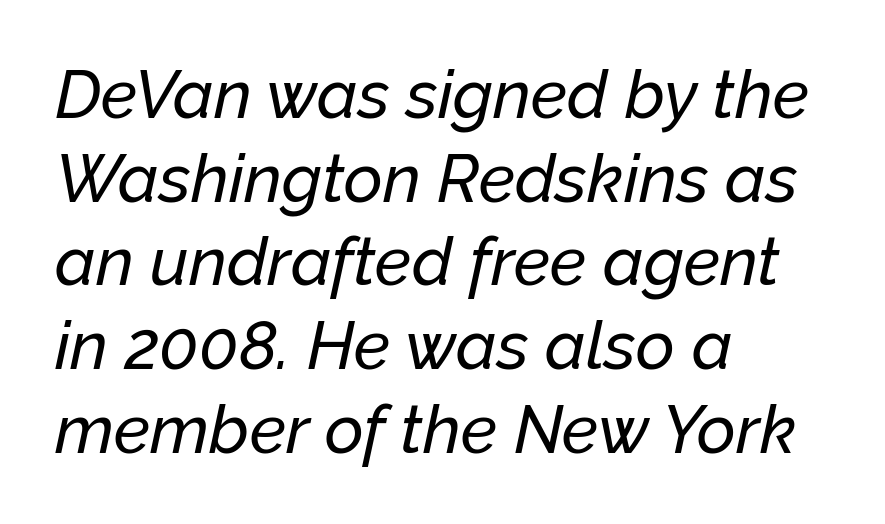
{"italic": "yes", "lean": "right", "slant_degrees": 12, "width": "normal", "stroke_contrast": "low", "x_height": "medium", "monospaced": "no", "underline": "no", "align": "left", "line_spacing": "normal", "line_spacing_ratio": 1.25, "letter_spacing": "normal", "letter_spacing_em": 0.0, "glyph_px": 67}
